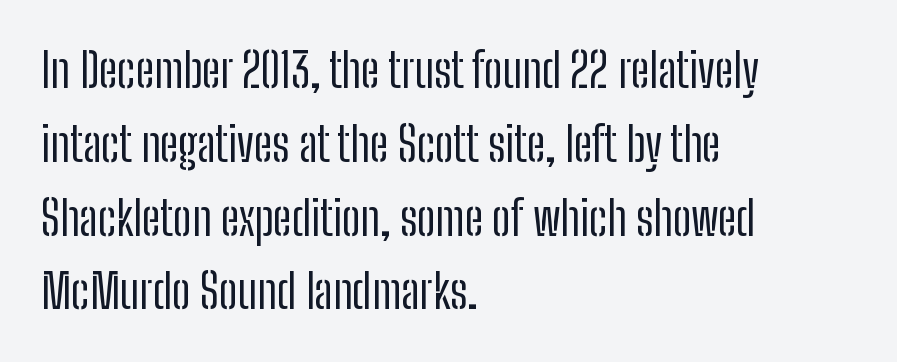
{"serif": "no", "italic": "no", "bold": "no", "weight": "regular", "width": "condensed", "stroke_contrast": "low", "x_height": "medium", "monospaced": "no", "underline": "no", "align": "left", "line_spacing": "normal", "line_spacing_ratio": 1.57, "letter_spacing": "normal", "letter_spacing_em": 0.0, "glyph_px": 47}
